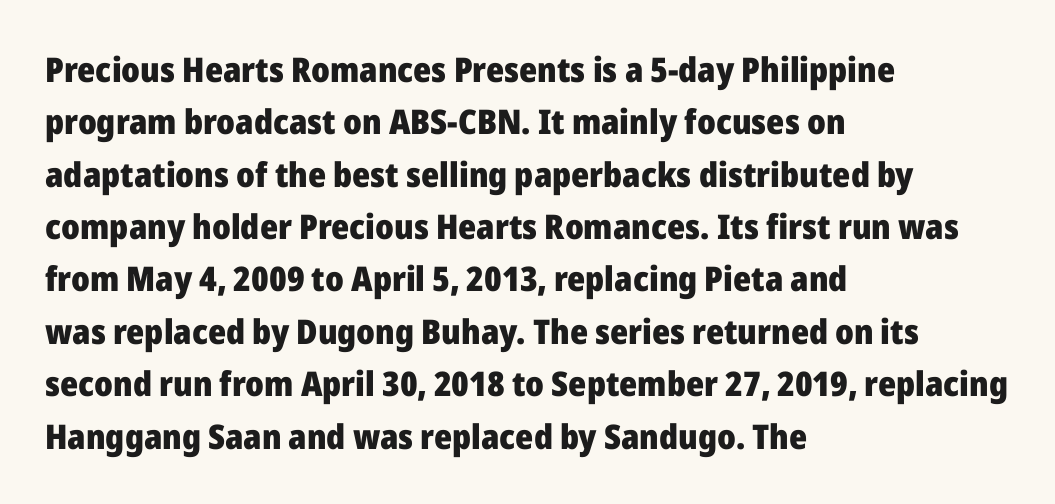
Q: Is the text bold? A: Yes.
Q: Is the text italic (slanted)? A: No, it is upright.
Q: Is the typeface a serif or a sans-serif typeface? A: Sans-serif.
Q: Is the text underlined? A: No.
Q: How is the paragraph aligned? A: Left-aligned.
Q: Is the spacing between letters normal or unusually wide? A: Normal.
Q: Is the spacing between lines tight, normal or loose? A: Normal.
Q: Width (condensed, normal, or wide)? A: Normal.
Q: Stroke contrast? A: Low.
Q: x-height? A: Medium.
Q: Monospaced? A: No.
